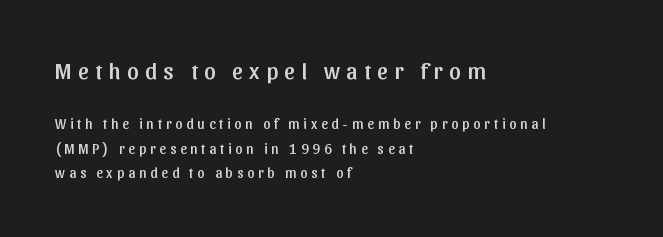
{"italic": "no", "underline": "no", "align": "left", "line_spacing_ratio": 1.76, "letter_spacing": "wide", "letter_spacing_em": 0.28, "larger_block": "first", "size_ratio": 1.64, "glyph_px": 23}
